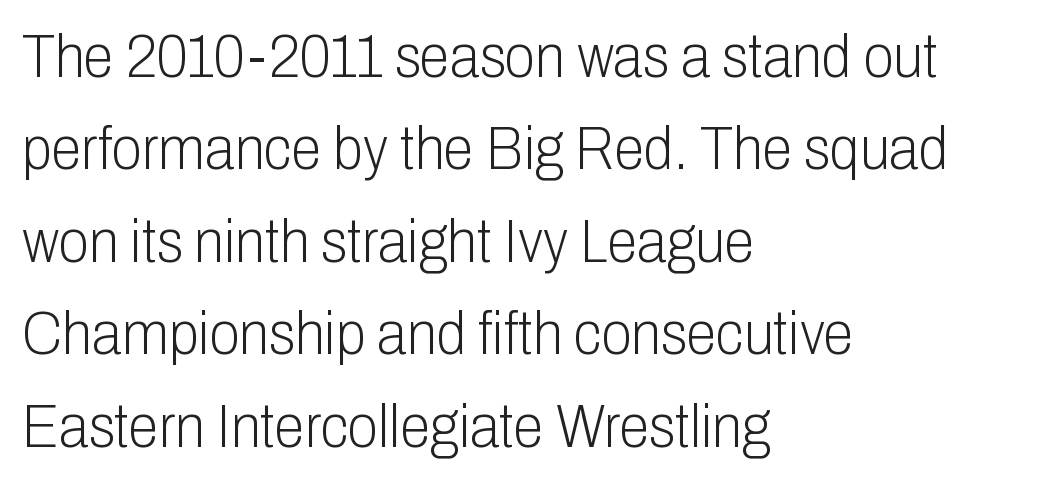
{"serif": "no", "italic": "no", "bold": "no", "weight": "light", "width": "condensed", "stroke_contrast": "low", "x_height": "medium", "monospaced": "no", "underline": "no", "align": "left", "line_spacing": "normal", "line_spacing_ratio": 1.49, "letter_spacing": "normal", "letter_spacing_em": 0.0, "glyph_px": 62}
